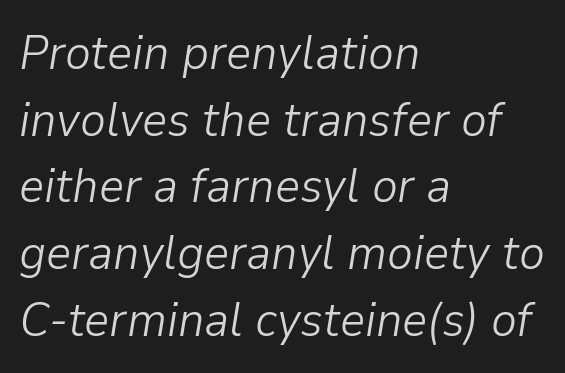
Q: Is the text bold? A: No.
Q: Is the text italic (slanted)? A: Yes, it leans right by about 9 degrees.
Q: Is the text underlined? A: No.
Q: How is the paragraph aligned? A: Left-aligned.
Q: Is the spacing between letters normal or unusually wide? A: Normal.
Q: Is the spacing between lines tight, normal or loose? A: Normal.
Q: Width (condensed, normal, or wide)? A: Normal.
Q: Stroke contrast? A: Low.
Q: x-height? A: Medium.
Q: Monospaced? A: No.
